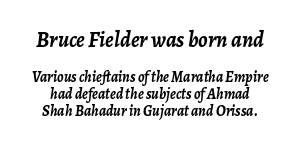
Q: Is the text bold? A: Yes.
Q: Is the text italic (slanted)? A: Yes, it leans right by about 7 degrees.
Q: Is the text underlined? A: No.
Q: Is the spacing between letters normal or unusually wide? A: Normal.
Q: Is the spacing between lines tight, normal or loose? A: Tight.
Q: Which block of text is set in a larger size, the first (top) or the second (bottom)? A: The first (top) one.
